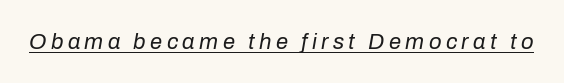
{"italic": "yes", "lean": "right", "slant_degrees": 10, "bold": "no", "underline": "yes", "letter_spacing": "wide", "letter_spacing_em": 0.2, "glyph_px": 22}
